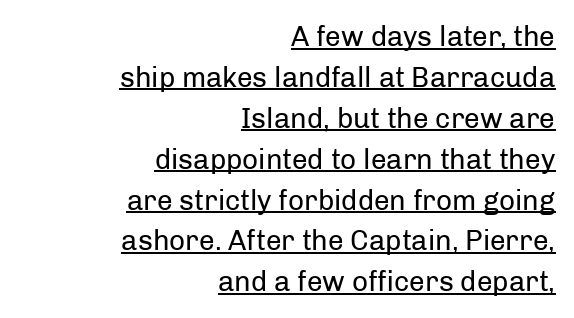
{"serif": "no", "italic": "no", "bold": "no", "weight": "regular", "width": "normal", "stroke_contrast": "low", "x_height": "medium", "monospaced": "no", "underline": "yes", "align": "right", "line_spacing": "normal", "line_spacing_ratio": 1.46, "letter_spacing": "normal", "letter_spacing_em": 0.0, "glyph_px": 28}
